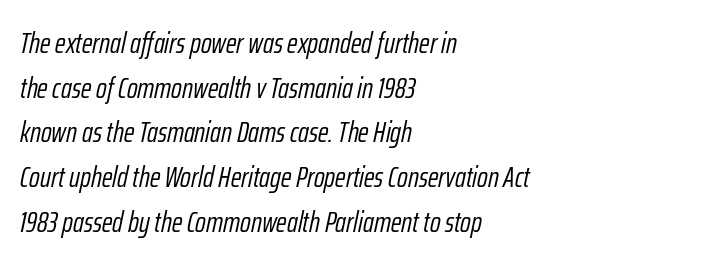
{"italic": "yes", "lean": "right", "slant_degrees": 12, "bold": "no", "weight": "light", "width": "condensed", "stroke_contrast": "low", "x_height": "medium", "monospaced": "no", "underline": "no", "align": "left", "line_spacing": "normal", "line_spacing_ratio": 1.54, "letter_spacing": "normal", "letter_spacing_em": 0.0, "glyph_px": 29}
